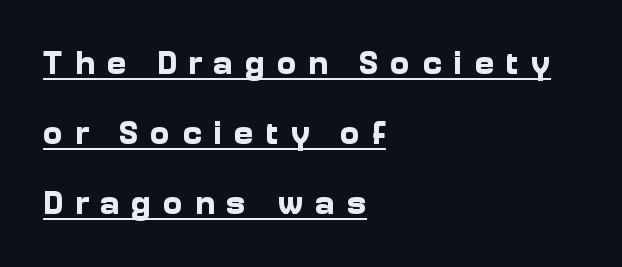
The font family rendered here belongs to the sans-serif group. Layout note: lines flush left. The specimen includes a rule beneath the text block's lines. Reading down the column, the eye jumps a long way to each next line.
